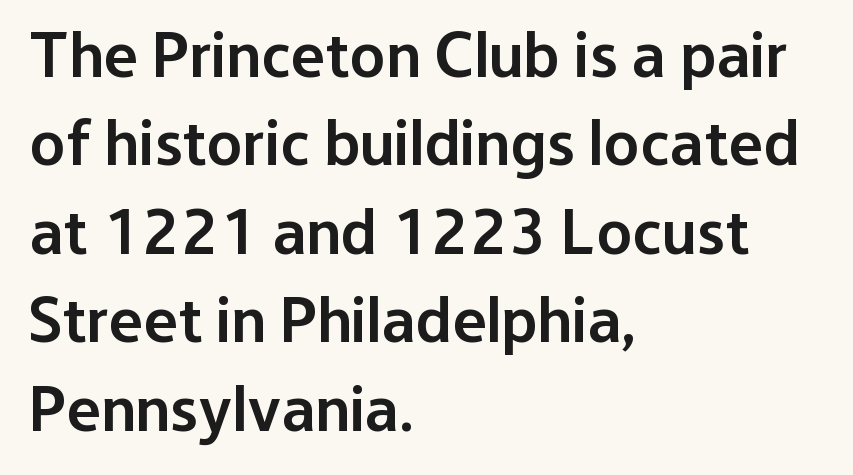
The image shows 65 px semibold sans-serif type, upright; set left-aligned, normal line spacing (1.36x), normal letter spacing, not underlined; low stroke contrast and a medium x-height.
